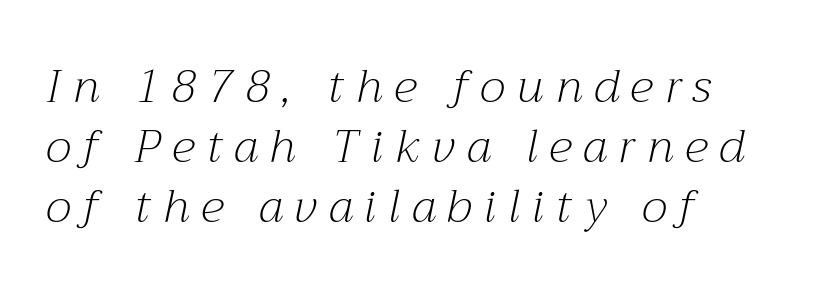
{"serif": "yes", "italic": "yes", "lean": "right", "slant_degrees": 12, "bold": "no", "weight": "light", "width": "normal", "stroke_contrast": "medium", "x_height": "medium", "monospaced": "no", "underline": "no", "align": "left", "line_spacing": "normal", "line_spacing_ratio": 1.3, "letter_spacing": "wide", "letter_spacing_em": 0.26, "glyph_px": 46}
